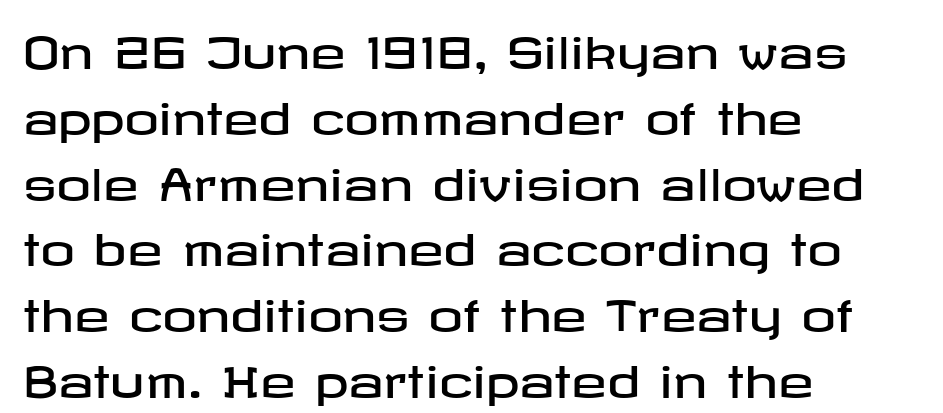
The image shows 43 px wide sans-serif type, upright; set left-aligned, normal line spacing (1.53x), normal letter spacing, not underlined; low stroke contrast and a medium x-height.
